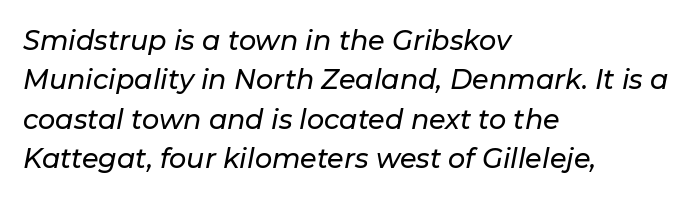
{"italic": "yes", "lean": "right", "slant_degrees": 11, "underline": "no", "align": "left", "line_spacing": "normal", "line_spacing_ratio": 1.46, "letter_spacing": "normal", "letter_spacing_em": 0.0, "glyph_px": 27}
